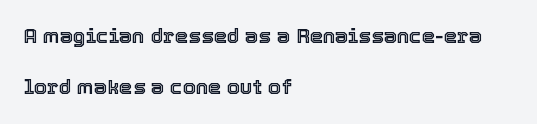
Casual observation: everything's shoved over to the left. Does extra space separate the letters? No, they use regular spacing. The string is rendered with underlining switched off. Designer's note — italics off, roman on. These lines stand farther apart than default settings would place them.
